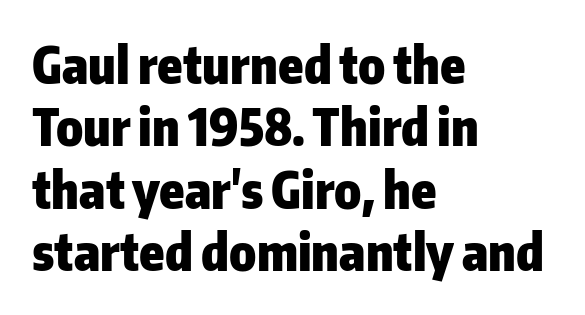
Q: Is the text bold? A: Yes.
Q: Is the text italic (slanted)? A: No, it is upright.
Q: Is the typeface a serif or a sans-serif typeface? A: Sans-serif.
Q: Is the text underlined? A: No.
Q: How is the paragraph aligned? A: Left-aligned.
Q: Is the spacing between letters normal or unusually wide? A: Normal.
Q: Is the spacing between lines tight, normal or loose? A: Normal.
Q: Width (condensed, normal, or wide)? A: Normal.
Q: Stroke contrast? A: Low.
Q: x-height? A: Medium.
Q: Monospaced? A: No.
